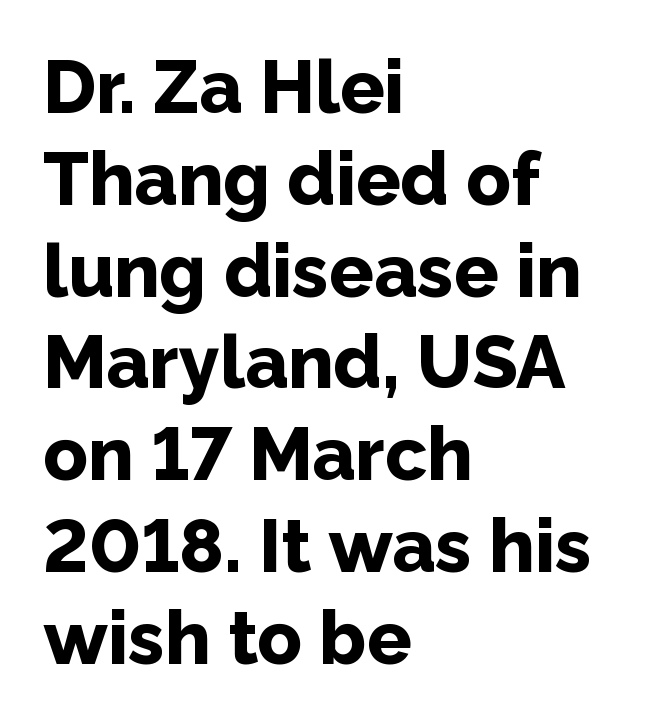
The image shows 74 px bold sans-serif type, upright; set left-aligned, line spacing 1.24x, normal letter spacing, not underlined; low stroke contrast and a medium x-height.
